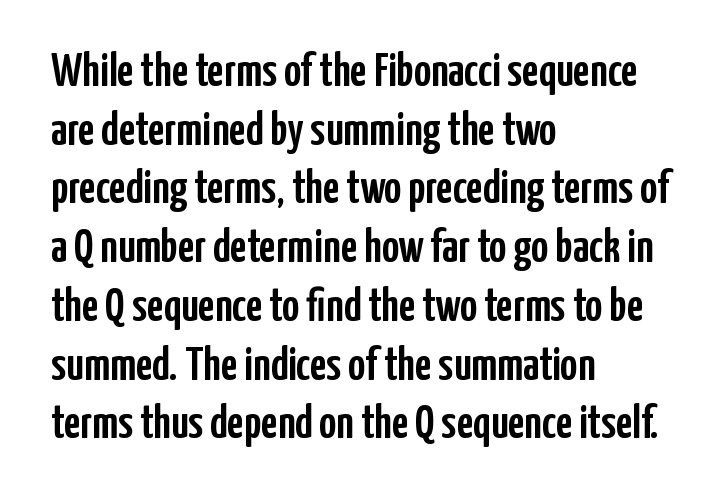
The image shows 47 px condensed sans-serif type, upright; set left-aligned, normal line spacing (1.25x), normal letter spacing, not underlined; low stroke contrast and a medium x-height.
